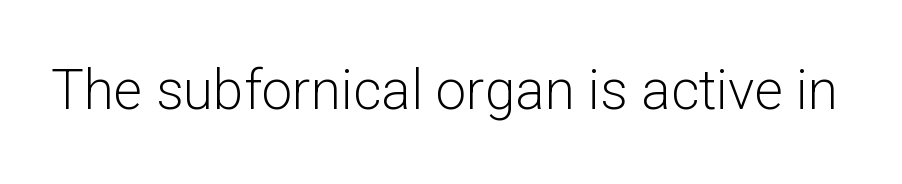
The image shows 55 px light sans-serif type, upright; set normal letter spacing, not underlined; low stroke contrast and a medium x-height.
